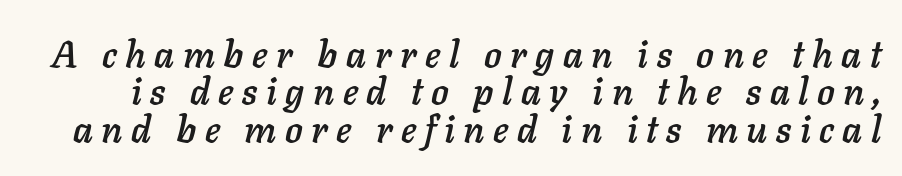
{"italic": "yes", "lean": "right", "slant_degrees": 11, "width": "normal", "stroke_contrast": "low", "x_height": "medium", "monospaced": "no", "underline": "no", "line_spacing": "tight", "line_spacing_ratio": 1.01, "letter_spacing": "wide", "letter_spacing_em": 0.23, "glyph_px": 37}
